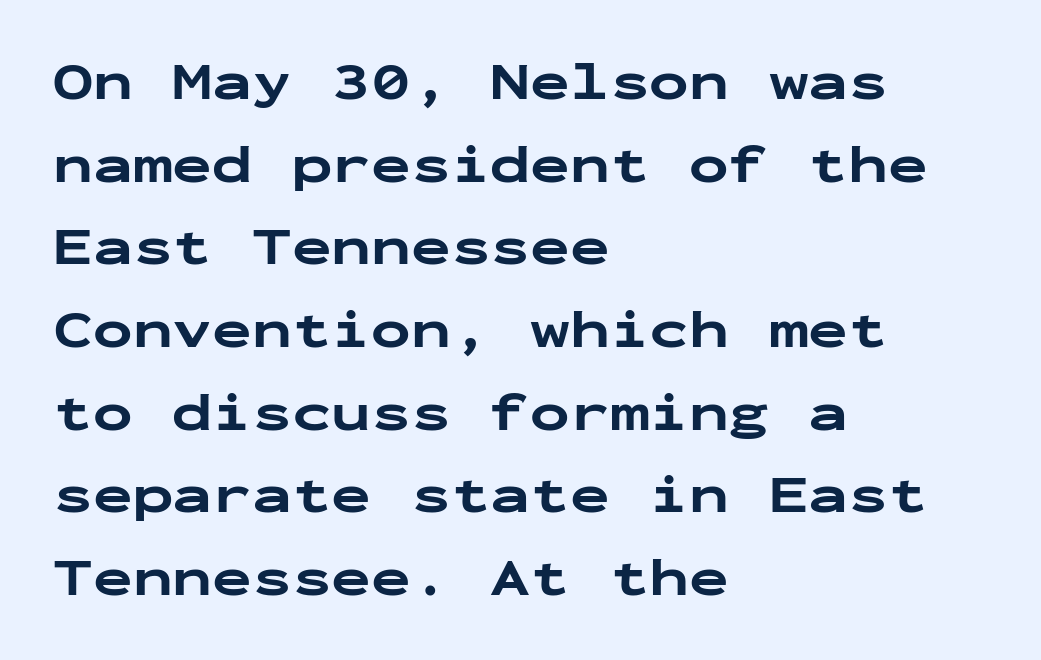
{"serif": "no", "italic": "no", "bold": "yes", "weight": "bold", "width": "wide", "stroke_contrast": "low", "x_height": "medium", "monospaced": "yes", "underline": "no", "align": "left", "line_spacing": "normal", "line_spacing_ratio": 1.56, "letter_spacing": "normal", "letter_spacing_em": 0.0, "glyph_px": 53}
